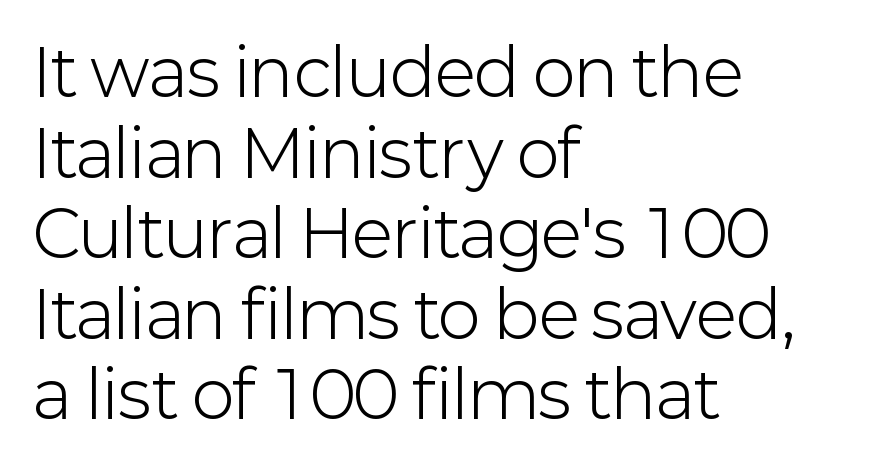
Q: Is the text bold? A: No.
Q: Is the text italic (slanted)? A: No, it is upright.
Q: Is the typeface a serif or a sans-serif typeface? A: Sans-serif.
Q: Is the text underlined? A: No.
Q: How is the paragraph aligned? A: Left-aligned.
Q: Is the spacing between letters normal or unusually wide? A: Normal.
Q: Width (condensed, normal, or wide)? A: Normal.
Q: Stroke contrast? A: Low.
Q: x-height? A: Medium.
Q: Monospaced? A: No.
